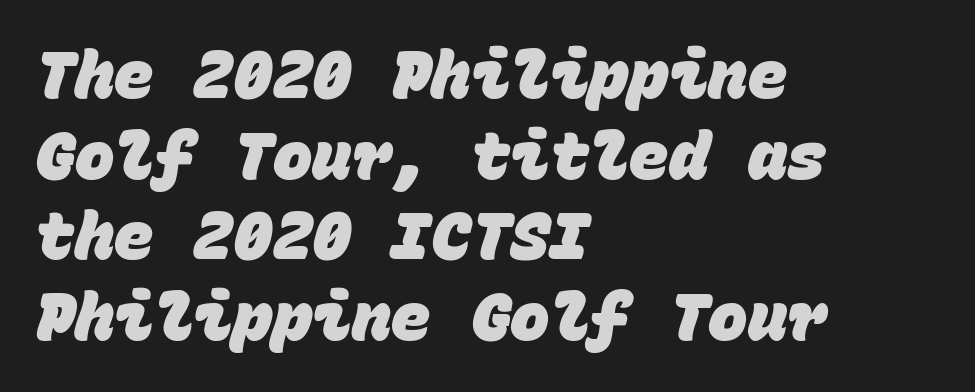
A typesetter would label this face a sans. Just letters on the line, the space beneath them empty. The passage shown is typed in a monospace face where columns stay perfectly aligned. These lines stack with their left ends in a neat column.
